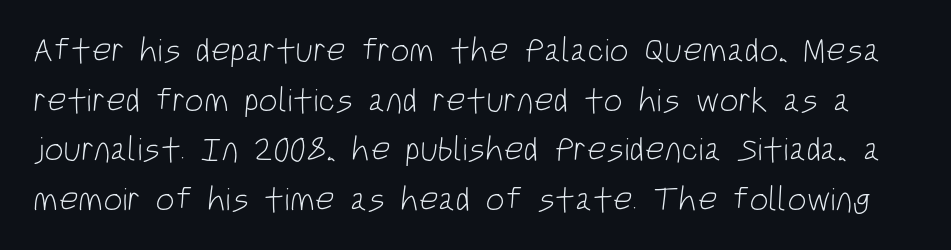
The tracking reads as untouched default to a designer's eye. Only glyphs here, with clear space below each row. Spacing verdict: proportional, widths tailored to each character. Stems here are at most as thick as an everyday book face.
